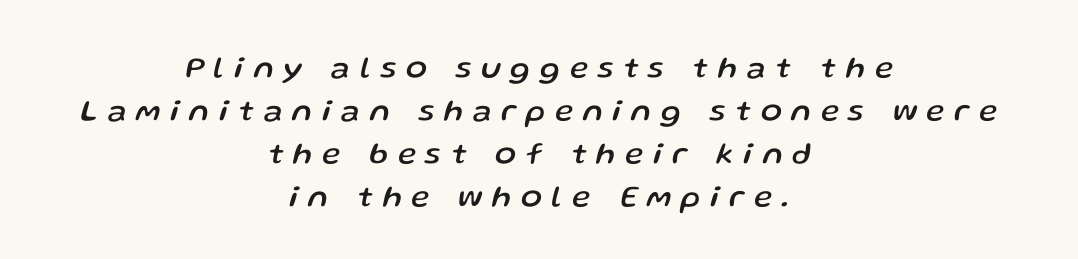
Proportional: the letters do not fall into vertical columns. There's an unmistakable incline to the writing here. These lines sit exactly where default settings would place them. The tracking reads as deliberately expanded to a designer's eye. Decoration check: the copy has no underline. This rendering uses center alignment, leaving both contours irregular but symmetric.
